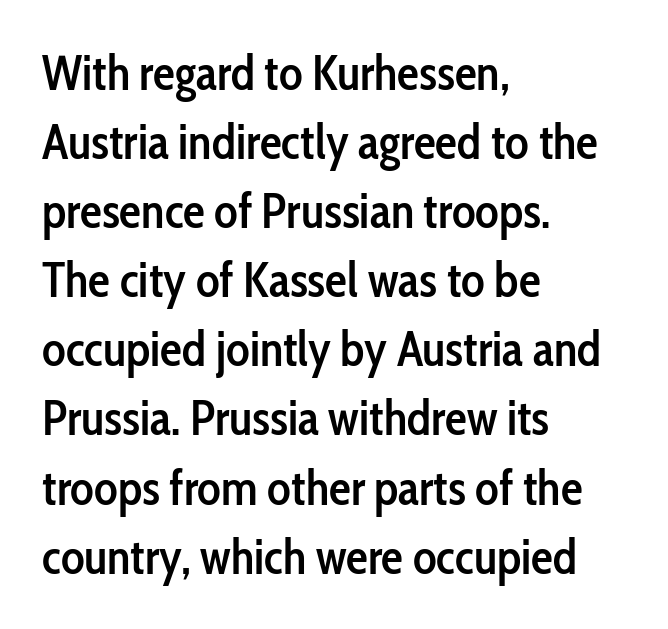
Q: Is the text bold? A: Semi-bold.
Q: Is the text italic (slanted)? A: No, it is upright.
Q: Is the typeface a serif or a sans-serif typeface? A: Sans-serif.
Q: Is the text underlined? A: No.
Q: How is the paragraph aligned? A: Left-aligned.
Q: Is the spacing between letters normal or unusually wide? A: Normal.
Q: Is the spacing between lines tight, normal or loose? A: Normal.
Q: Width (condensed, normal, or wide)? A: Condensed.
Q: Stroke contrast? A: Low.
Q: x-height? A: Medium.
Q: Monospaced? A: No.
